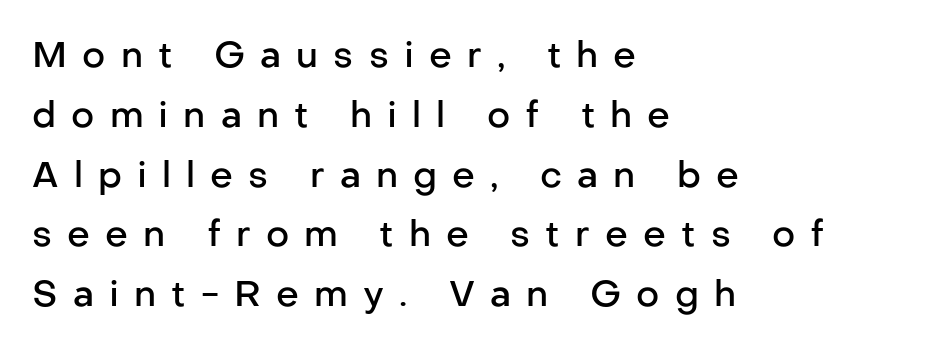
{"serif": "no", "italic": "no", "bold": "semi", "weight": "semibold", "width": "normal", "stroke_contrast": "low", "x_height": "medium", "monospaced": "no", "underline": "no", "align": "left", "line_spacing": "normal", "line_spacing_ratio": 1.66, "letter_spacing": "wide", "letter_spacing_em": 0.42, "glyph_px": 36}
